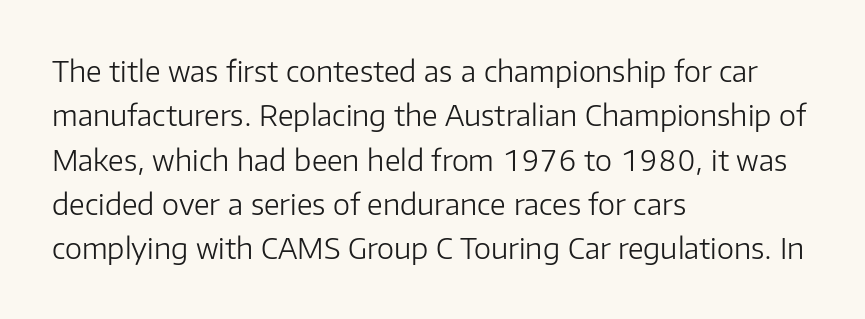
Characters remain perfectly vertical along every line. What kind of face is this? One without serifs — a sans. Short note: letters normally spaced. Nothing heavy about these letters — not bold at all.
